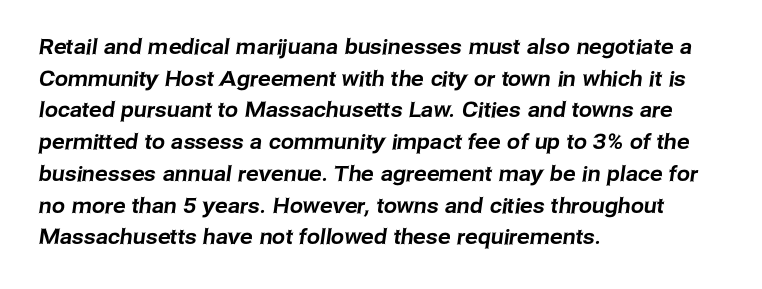
The image shows 21 px text type; set left-aligned, normal line spacing (1.51x), normal letter spacing, not underlined.
